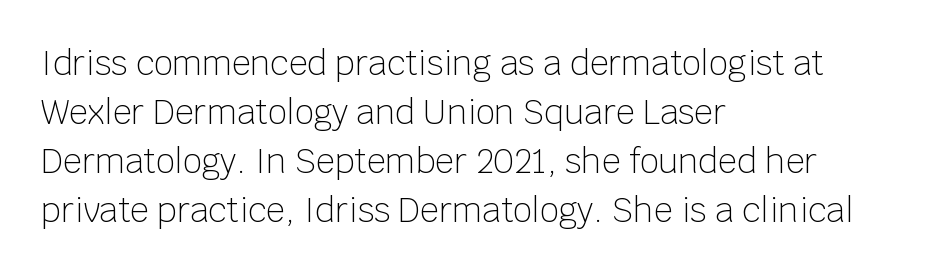
Q: Is the text bold? A: No.
Q: Is the text italic (slanted)? A: No, it is upright.
Q: Is the typeface a serif or a sans-serif typeface? A: Sans-serif.
Q: Is the text underlined? A: No.
Q: How is the paragraph aligned? A: Left-aligned.
Q: Is the spacing between letters normal or unusually wide? A: Normal.
Q: Is the spacing between lines tight, normal or loose? A: Normal.
Q: Width (condensed, normal, or wide)? A: Normal.
Q: Stroke contrast? A: Low.
Q: x-height? A: Large.
Q: Monospaced? A: No.
